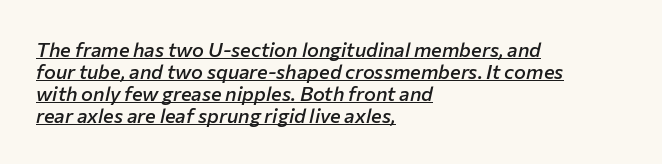
The image shows 20 px text type, italic (leaning right); set left-aligned, tight line spacing (1.1x), normal letter spacing, underlined.
